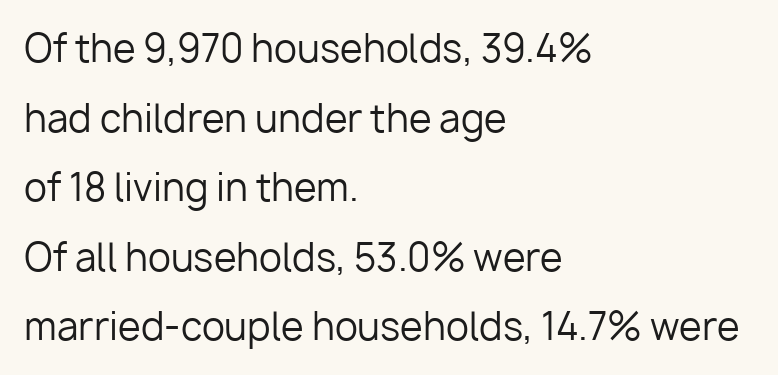
The letters stand straight up with perfectly vertical stems. This sample has the flowing, uneven cadence of proportional lettering. On a weight scale, this lands at 450 or below. Does extra space separate the letters? No, they use regular spacing.
